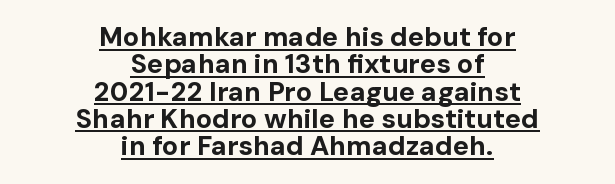
The lettering holds an erect, upright posture throughout. If you folded the block vertically in half, each line would mirror itself in length. The rendered words wear a rule along their underside. Whoever set this chose condensed vertical rhythm over breathing room. Weight: bold. Honestly, the letter spacing is just normal — you wouldn't notice it.
